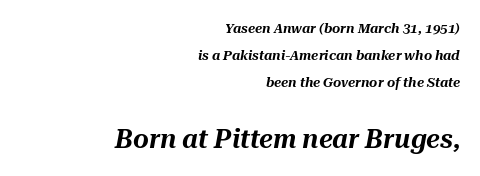
Horizontal alignment here is rightward, an uncommon choice for prose. Widely set lines give the paragraph a tall, airy silhouette. No word sits above an underline. Tracking here is standard; glyphs follow each other at the usual distance. Block two is the big one; block one sits smaller above it. You can tell it's italic because the verticals aren't actually vertical.
